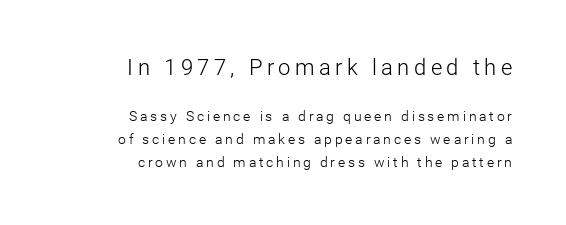
Successive baselines arrive at the customary interval. A flush-right, rag-left setting is used for this passage. Spacing between characters has been opened up far beyond the box default. Compare the two chunks: the upper has the greater cap height. Weight: in the light-to-regular range.
